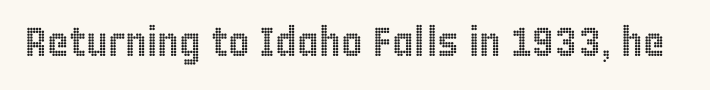
{"italic": "no", "width": "condensed", "x_height": "large", "monospaced": "no", "underline": "no", "letter_spacing": "normal", "letter_spacing_em": 0.0, "glyph_px": 41}
